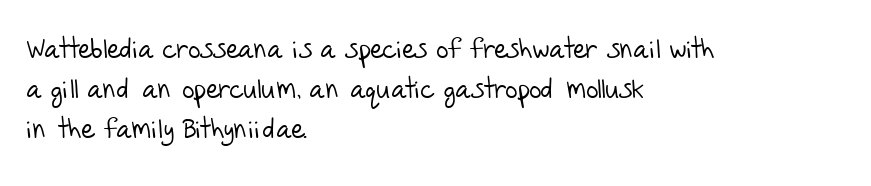
The image shows 27 px text type; set left-aligned, normal line spacing (1.49x), normal letter spacing, not underlined.
